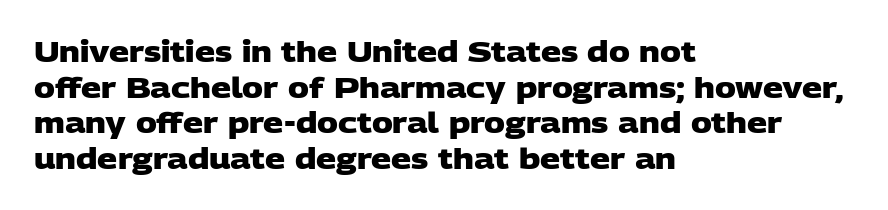
Q: Is the text bold? A: Yes.
Q: Is the typeface a serif or a sans-serif typeface? A: Sans-serif.
Q: Is the text underlined? A: No.
Q: How is the paragraph aligned? A: Left-aligned.
Q: Is the spacing between letters normal or unusually wide? A: Normal.
Q: Is the spacing between lines tight, normal or loose? A: Normal.
Q: Width (condensed, normal, or wide)? A: Wide.
Q: Stroke contrast? A: Low.
Q: x-height? A: Large.
Q: Monospaced? A: No.
